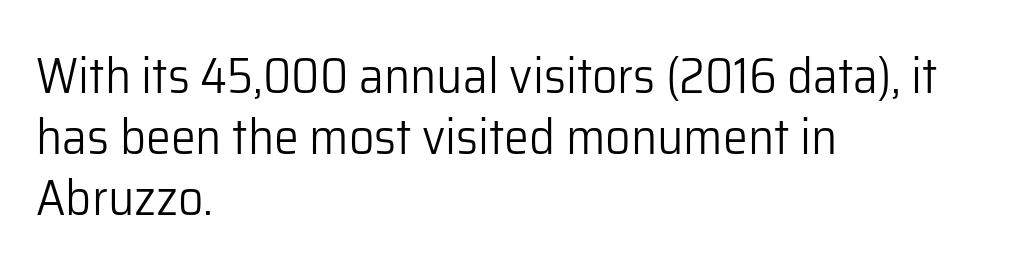
Q: Is the text bold? A: No.
Q: Is the text italic (slanted)? A: No, it is upright.
Q: Is the typeface a serif or a sans-serif typeface? A: Sans-serif.
Q: Is the text underlined? A: No.
Q: How is the paragraph aligned? A: Left-aligned.
Q: Is the spacing between letters normal or unusually wide? A: Normal.
Q: Width (condensed, normal, or wide)? A: Normal.
Q: Stroke contrast? A: Low.
Q: x-height? A: Medium.
Q: Monospaced? A: No.
